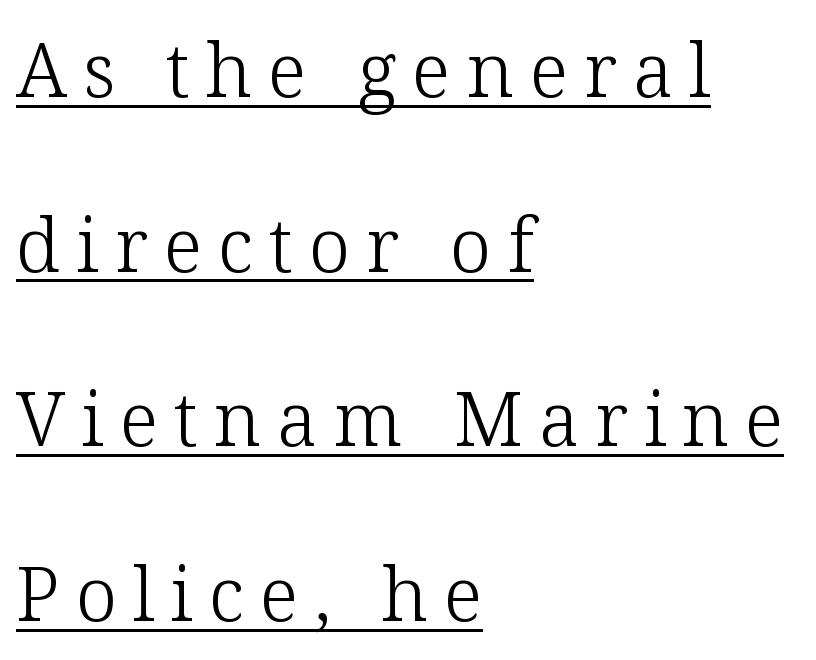
The image shows 75 px light serif type, upright; set left-aligned, loose line spacing (2.33x), unusually wide letter spacing (+0.21 em), underlined; low stroke contrast and a medium x-height.
